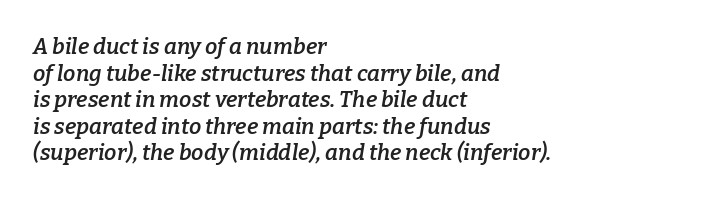
The image shows 22 px text type, italic (leaning right); set left-aligned, line spacing 1.21x, normal letter spacing, not underlined.
